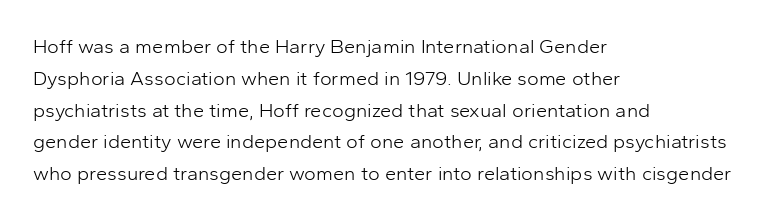
{"italic": "no", "bold": "no", "underline": "no", "align": "left", "line_spacing": "normal", "line_spacing_ratio": 1.59, "letter_spacing": "normal", "letter_spacing_em": 0.0, "glyph_px": 20}
